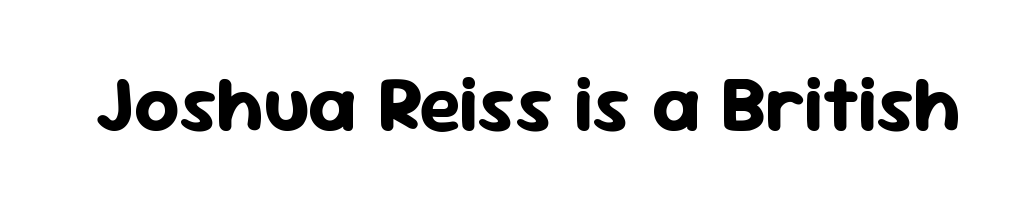
{"serif": "no", "italic": "no", "bold": "yes", "weight": "bold", "width": "normal", "stroke_contrast": "low", "x_height": "medium", "monospaced": "no", "underline": "no", "letter_spacing": "normal", "letter_spacing_em": 0.0, "glyph_px": 79}
